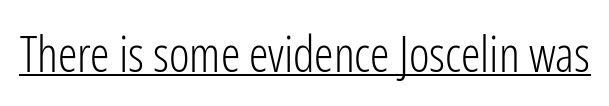
Q: Is the text bold? A: No.
Q: Is the text italic (slanted)? A: No, it is upright.
Q: Is the typeface a serif or a sans-serif typeface? A: Sans-serif.
Q: Is the text underlined? A: Yes.
Q: Is the spacing between letters normal or unusually wide? A: Normal.
Q: Width (condensed, normal, or wide)? A: Condensed.
Q: Stroke contrast? A: Low.
Q: x-height? A: Medium.
Q: Monospaced? A: No.
